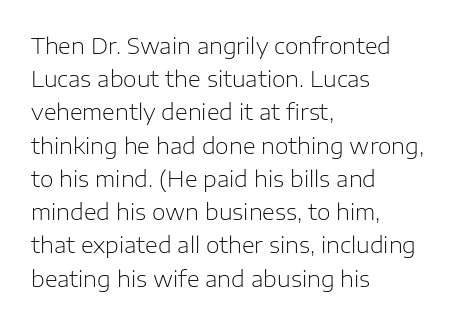
{"italic": "no", "bold": "no", "underline": "no", "align": "left", "line_spacing": "normal", "line_spacing_ratio": 1.51, "letter_spacing": "normal", "letter_spacing_em": 0.0, "glyph_px": 22}
